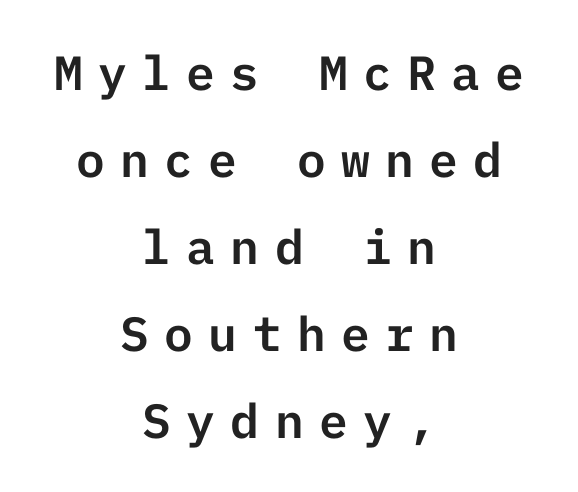
The image shows 48 px sans-serif type, upright; set centered, line spacing 1.81x, unusually wide letter spacing (+0.32 em), not underlined; low stroke contrast and a medium x-height.
